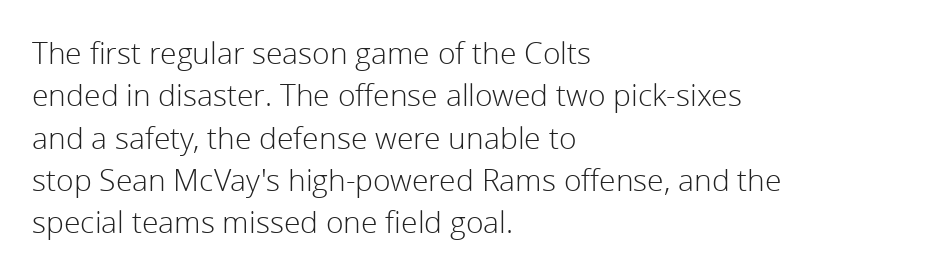
{"serif": "no", "italic": "no", "bold": "no", "weight": "light", "width": "normal", "stroke_contrast": "low", "x_height": "medium", "monospaced": "no", "underline": "no", "align": "left", "line_spacing": "normal", "line_spacing_ratio": 1.41, "letter_spacing": "normal", "letter_spacing_em": 0.0, "glyph_px": 30}
